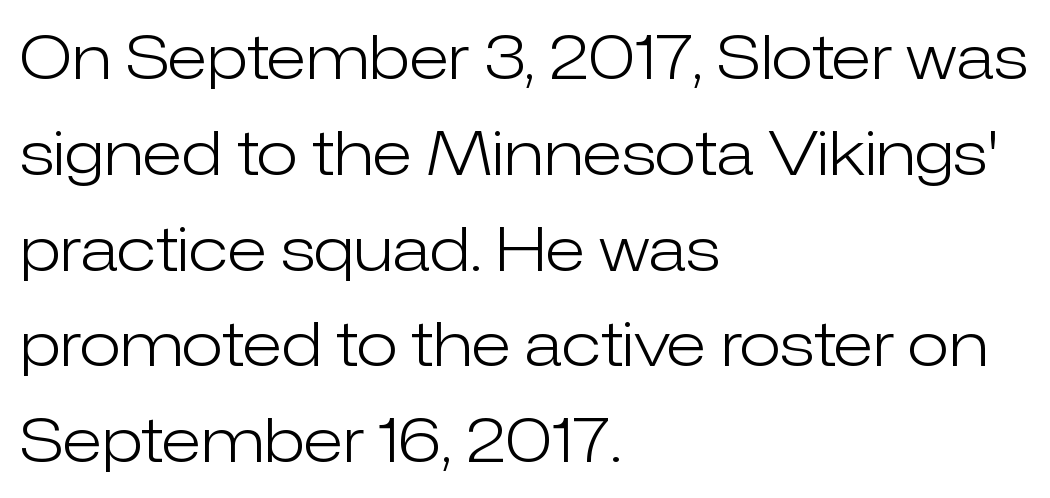
This is sans-serif lettering, the kind often seen on screens and signage. This rendering uses left alignment, leaving the right contour irregular. The string is rendered with underlining switched off. Stems and bowls with no extra thickness — not bold.
